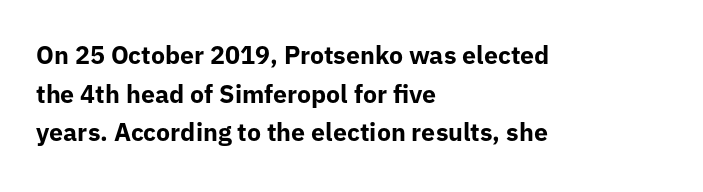
The image shows 25 px bold type, upright; set left-aligned, normal line spacing (1.55x), normal letter spacing, not underlined.
